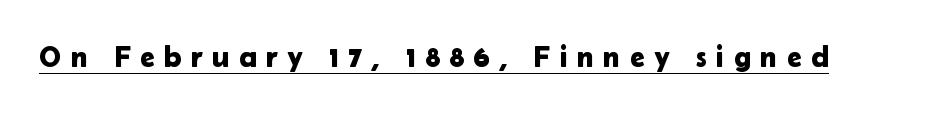
Characters remain perfectly vertical along every line. Honestly, the letter spacing is so wide it's the main thing you notice. Quick note: underline on. The rendering shows plain stroke endings on the letterforms — a sans-serif design. Character widths vary here, with narrow letters taking less room than wide ones.
